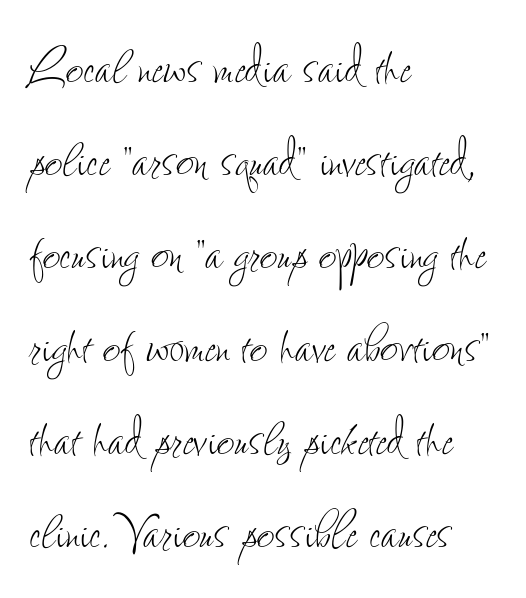
{"bold": "no", "weight": "thin", "width": "condensed", "stroke_contrast": "low", "x_height": "small", "monospaced": "no", "underline": "no", "align": "left", "line_spacing": "normal", "line_spacing_ratio": 1.5, "letter_spacing": "normal", "letter_spacing_em": 0.0, "glyph_px": 62}
